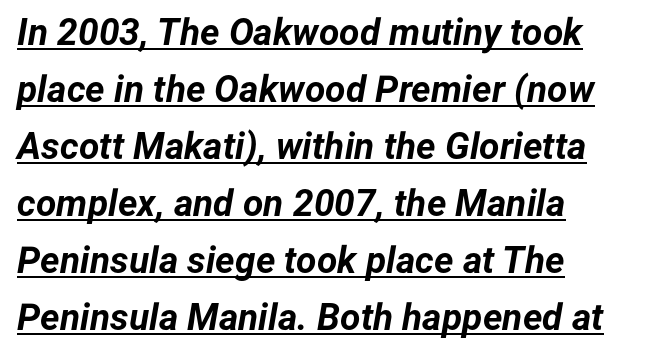
Q: Is the text bold? A: Yes.
Q: Is the text italic (slanted)? A: Yes, it leans right by about 12 degrees.
Q: Is the text underlined? A: Yes.
Q: How is the paragraph aligned? A: Left-aligned.
Q: Is the spacing between letters normal or unusually wide? A: Normal.
Q: Is the spacing between lines tight, normal or loose? A: Normal.
Q: Width (condensed, normal, or wide)? A: Normal.
Q: Stroke contrast? A: Low.
Q: x-height? A: Medium.
Q: Monospaced? A: No.
